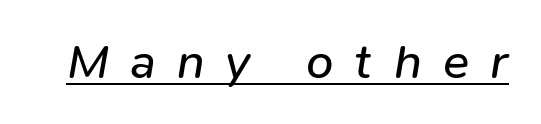
{"italic": "yes", "lean": "right", "slant_degrees": 9, "bold": "no", "weight": "regular", "width": "normal", "stroke_contrast": "low", "x_height": "medium", "monospaced": "no", "underline": "yes", "letter_spacing": "wide", "letter_spacing_em": 0.43, "glyph_px": 49}
